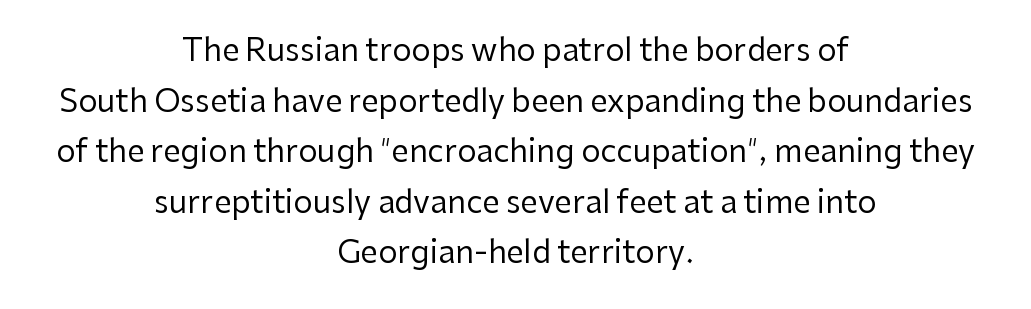
Q: Is the text bold? A: No.
Q: Is the text italic (slanted)? A: No, it is upright.
Q: Is the typeface a serif or a sans-serif typeface? A: Sans-serif.
Q: Is the text underlined? A: No.
Q: How is the paragraph aligned? A: Centered.
Q: Is the spacing between letters normal or unusually wide? A: Normal.
Q: Is the spacing between lines tight, normal or loose? A: Normal.
Q: Width (condensed, normal, or wide)? A: Normal.
Q: Stroke contrast? A: Low.
Q: x-height? A: Medium.
Q: Monospaced? A: No.
